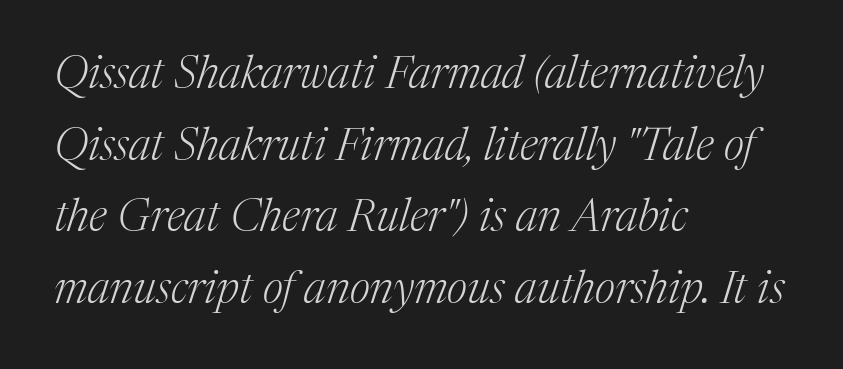
The gaps between neighbouring characters are ordinary and unremarkable. Vertical spacing — default. You could not count columns in this text — the font is proportionally spaced. Words float on clear page, feet unadorned. The characters are drawn with everyday or finer stroke widths. Which margin do the lines hug? The left one — the right edge is uneven.
